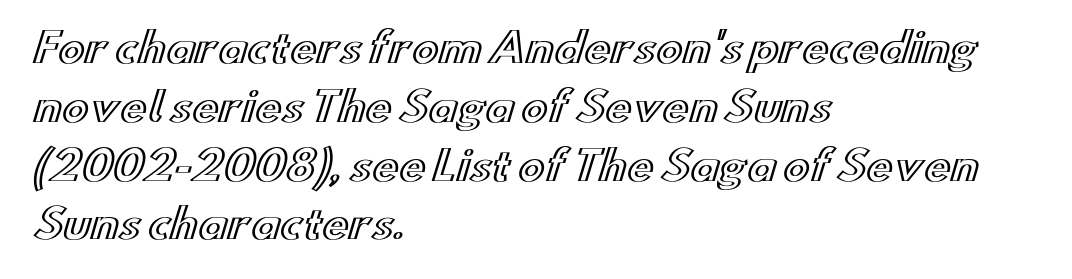
{"width": "wide", "x_height": "small", "monospaced": "no", "underline": "no", "align": "left", "line_spacing": "normal", "line_spacing_ratio": 1.47, "letter_spacing": "normal", "letter_spacing_em": 0.0, "glyph_px": 40}
